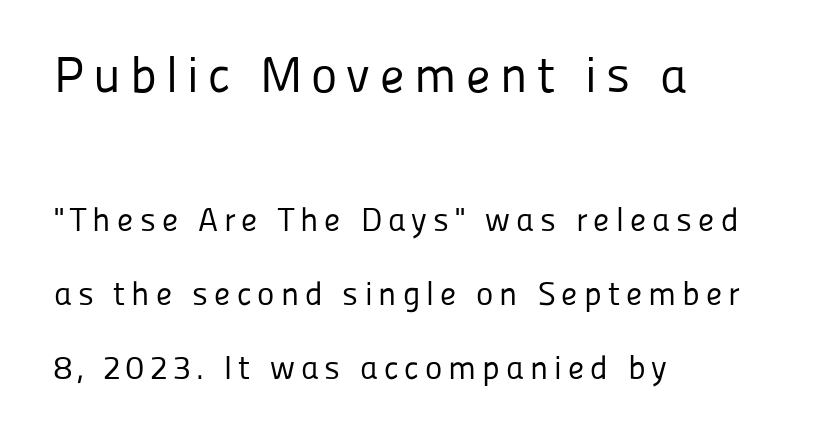
Q: Is the text bold? A: No.
Q: Is the text italic (slanted)? A: No, it is upright.
Q: Is the typeface a serif or a sans-serif typeface? A: Sans-serif.
Q: Is the text underlined? A: No.
Q: How is the paragraph aligned? A: Left-aligned.
Q: Is the spacing between lines tight, normal or loose? A: Loose.
Q: Which block of text is set in a larger size, the first (top) or the second (bottom)? A: The first (top) one.
Q: Width (condensed, normal, or wide)? A: Normal.
Q: Stroke contrast? A: Low.
Q: x-height? A: Medium.
Q: Monospaced? A: No.
